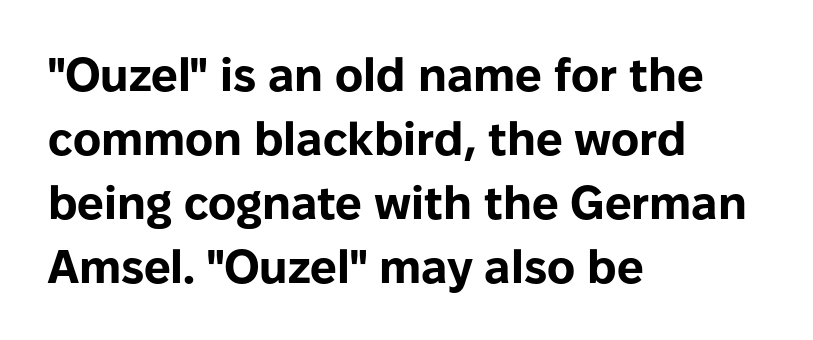
{"serif": "no", "italic": "no", "bold": "yes", "weight": "bold", "width": "normal", "stroke_contrast": "low", "x_height": "medium", "monospaced": "no", "underline": "no", "align": "left", "line_spacing": "normal", "line_spacing_ratio": 1.36, "letter_spacing": "normal", "letter_spacing_em": 0.0, "glyph_px": 47}
